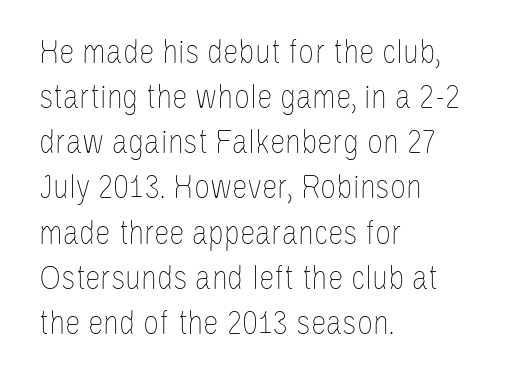
{"italic": "no", "bold": "no", "weight": "thin", "width": "condensed", "stroke_contrast": "low", "x_height": "large", "monospaced": "no", "underline": "no", "align": "left", "line_spacing": "normal", "line_spacing_ratio": 1.29, "letter_spacing": "normal", "letter_spacing_em": 0.0, "glyph_px": 35}
